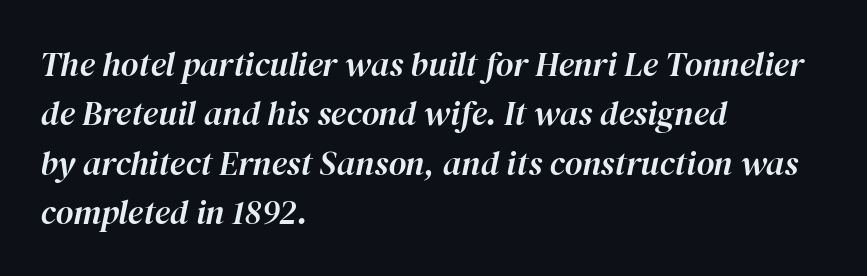
Q: Is the text italic (slanted)? A: Yes, it leans right by about 12 degrees.
Q: Is the text underlined? A: No.
Q: How is the paragraph aligned? A: Left-aligned.
Q: Is the spacing between letters normal or unusually wide? A: Normal.
Q: Is the spacing between lines tight, normal or loose? A: Normal.
Q: Width (condensed, normal, or wide)? A: Normal.
Q: Stroke contrast? A: High.
Q: x-height? A: Medium.
Q: Monospaced? A: No.
